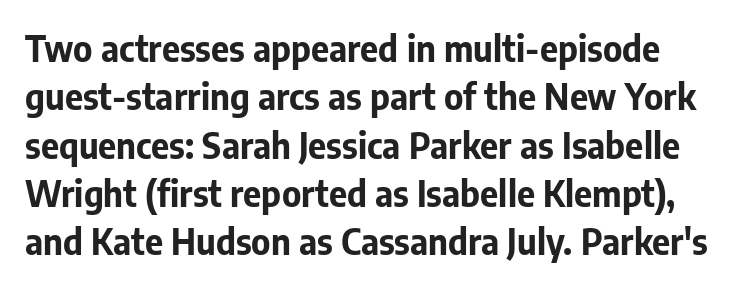
Q: Is the text bold? A: Yes.
Q: Is the text italic (slanted)? A: No, it is upright.
Q: Is the typeface a serif or a sans-serif typeface? A: Sans-serif.
Q: Is the text underlined? A: No.
Q: Is the spacing between letters normal or unusually wide? A: Normal.
Q: Is the spacing between lines tight, normal or loose? A: Normal.
Q: Width (condensed, normal, or wide)? A: Normal.
Q: Stroke contrast? A: Low.
Q: x-height? A: Medium.
Q: Monospaced? A: No.
